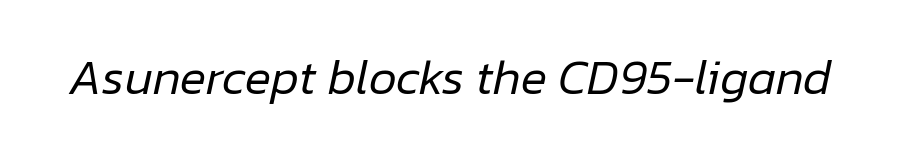
Q: Is the text bold? A: No.
Q: Is the text italic (slanted)? A: Yes, it leans right by about 12 degrees.
Q: Is the text underlined? A: No.
Q: Is the spacing between letters normal or unusually wide? A: Normal.
Q: Width (condensed, normal, or wide)? A: Normal.
Q: Stroke contrast? A: Low.
Q: x-height? A: Medium.
Q: Monospaced? A: No.
